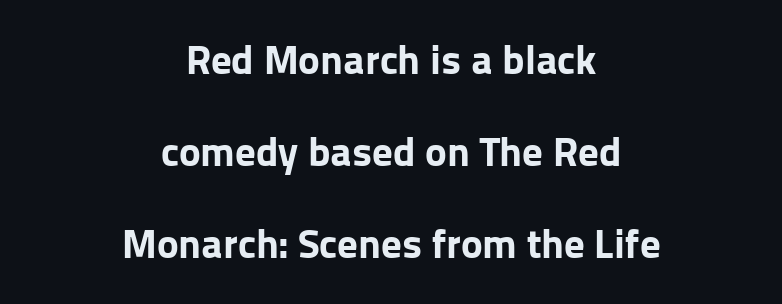
The letters advance in unequal steps, a hallmark of proportional type. Quick note: interline space is abundant. A clean baseline with only descenders dipping below it. Upright lettering throughout. Letter spacing: default. Typeset on center — no edge is straight.
